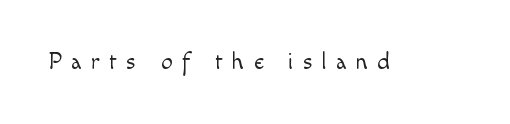
The image shows 23 px text type, upright; set unusually wide letter spacing (+0.4 em), not underlined.
